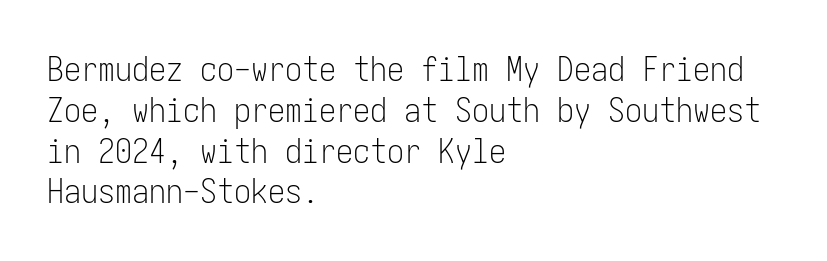
Q: Is the text bold? A: No.
Q: Is the text italic (slanted)? A: No, it is upright.
Q: Is the typeface a serif or a sans-serif typeface? A: Sans-serif.
Q: Is the text underlined? A: No.
Q: How is the paragraph aligned? A: Left-aligned.
Q: Is the spacing between letters normal or unusually wide? A: Normal.
Q: Width (condensed, normal, or wide)? A: Condensed.
Q: Stroke contrast? A: Low.
Q: x-height? A: Medium.
